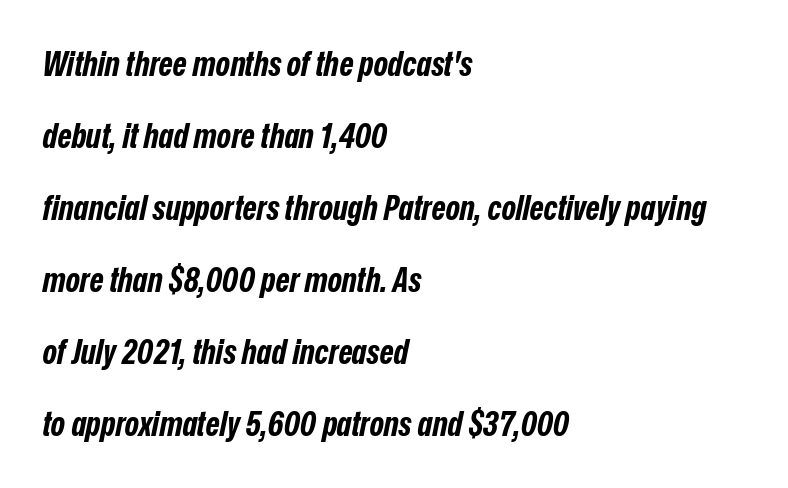
The image shows 34 px bold, condensed type, italic (leaning right); set left-aligned, loose line spacing (2.12x), normal letter spacing, not underlined; low stroke contrast and a medium x-height.
